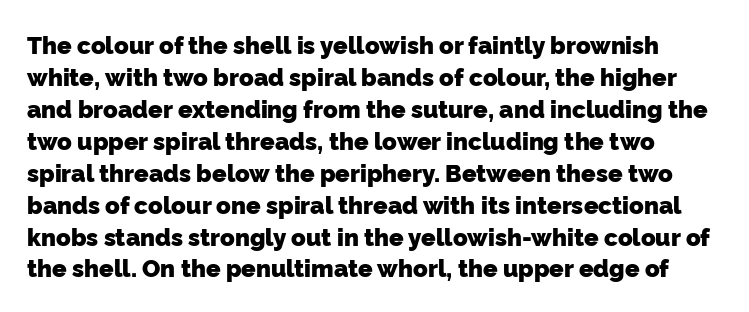
The image shows 24 px bold type; set normal line spacing (1.33x), normal letter spacing, not underlined.
